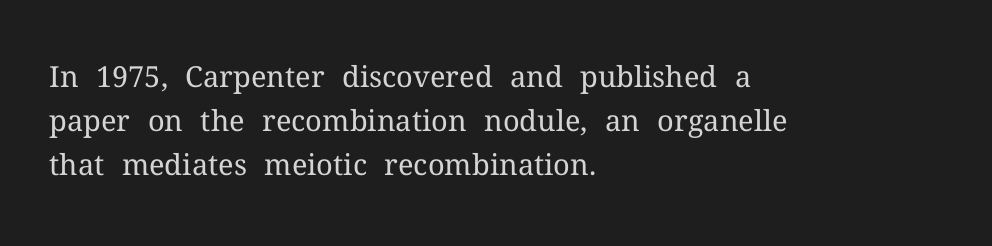
The image shows 29 px regular-weight serif type, upright; set left-aligned, normal line spacing (1.52x), normal letter spacing, not underlined; medium stroke contrast and a medium x-height.
